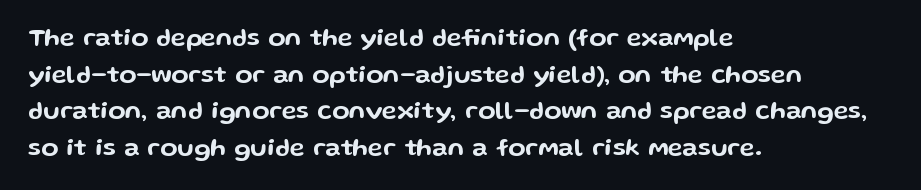
Q: Is the text italic (slanted)? A: No, it is upright.
Q: Is the text underlined? A: No.
Q: How is the paragraph aligned? A: Left-aligned.
Q: Is the spacing between letters normal or unusually wide? A: Normal.
Q: Is the spacing between lines tight, normal or loose? A: Normal.
